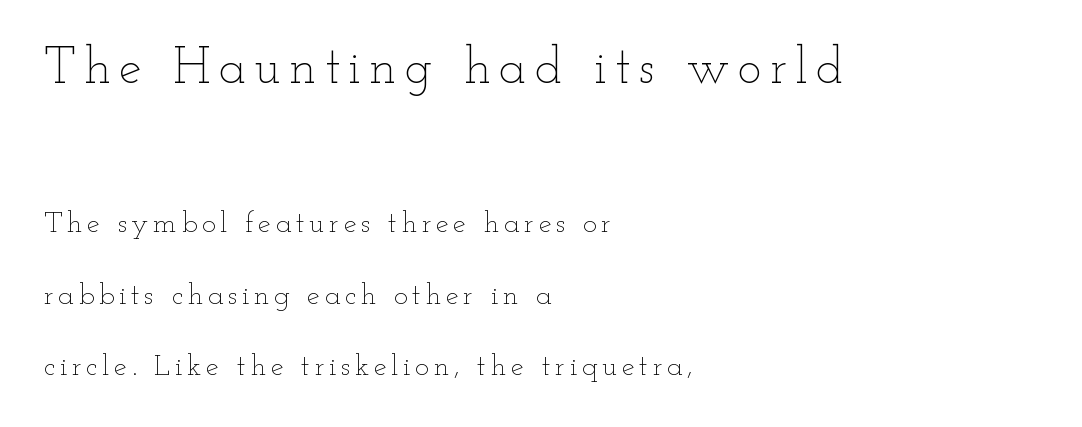
Q: Is the text bold? A: No.
Q: Is the text italic (slanted)? A: No, it is upright.
Q: Is the text underlined? A: No.
Q: How is the paragraph aligned? A: Left-aligned.
Q: Is the spacing between lines tight, normal or loose? A: Loose.
Q: Which block of text is set in a larger size, the first (top) or the second (bottom)? A: The first (top) one.
Q: Width (condensed, normal, or wide)? A: Wide.
Q: Stroke contrast? A: Low.
Q: x-height? A: Small.
Q: Monospaced? A: No.
